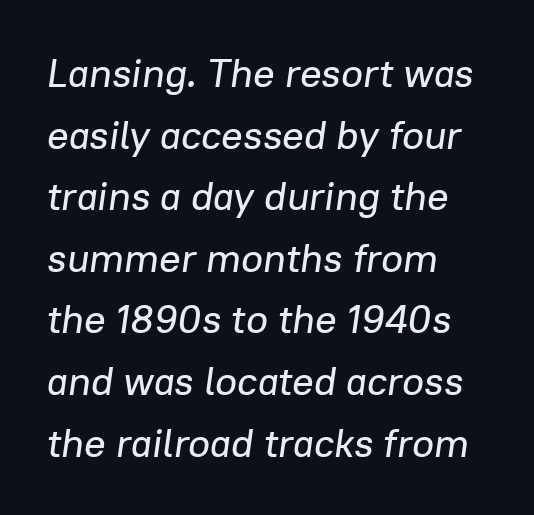
Q: Is the text italic (slanted)? A: Yes, it leans right by about 8 degrees.
Q: Is the text underlined? A: No.
Q: How is the paragraph aligned? A: Left-aligned.
Q: Is the spacing between letters normal or unusually wide? A: Normal.
Q: Is the spacing between lines tight, normal or loose? A: Normal.
Q: Width (condensed, normal, or wide)? A: Normal.
Q: Stroke contrast? A: Low.
Q: x-height? A: Medium.
Q: Monospaced? A: No.
